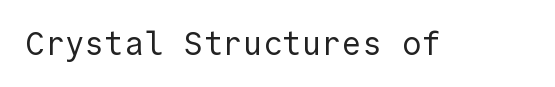
Caption: face not bold, strokes unweighted. The passage shown is typeset with a sans-serif family. In terms of letterspacing, this is plain default setting. A roman cut, with each character standing at attention. A clean baseline with only descenders dipping below it.
